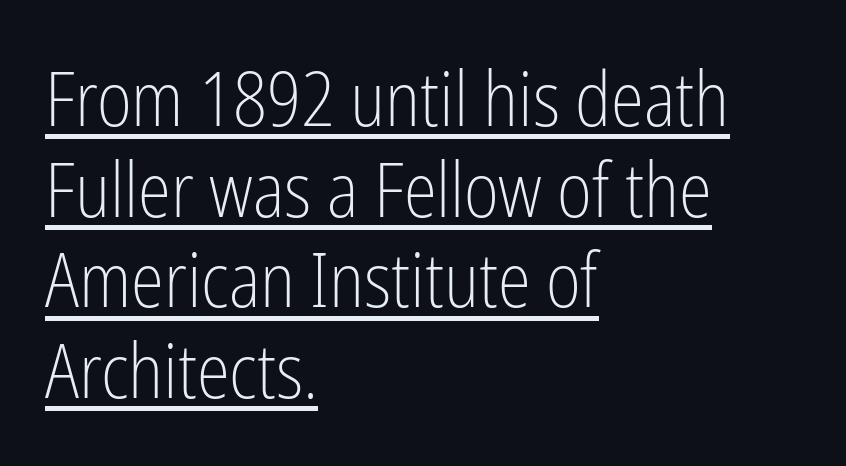
The image shows 75 px light, condensed sans-serif type, upright; set left-aligned, line spacing 1.21x, normal letter spacing, underlined; low stroke contrast and a medium x-height.
